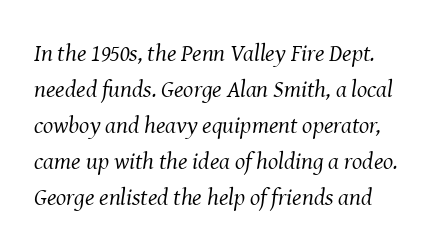
Plain, unruled lines of type. Every character sits at an angle, as italics do. The cut favours lightness, reaching ordinary text weight at its darkest. The rendering keeps characters at their native spacing. The passage shown stacks its lines at a standard gap.
